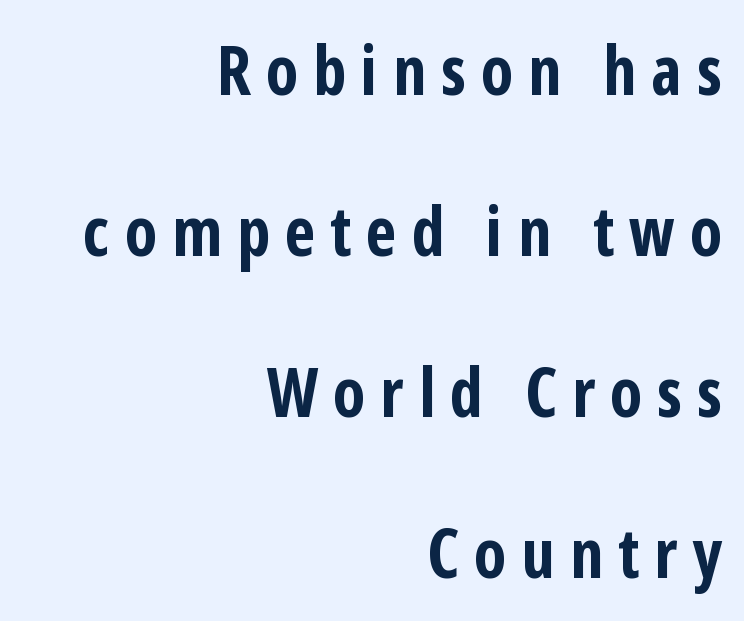
Q: Is the text bold? A: Yes.
Q: Is the text italic (slanted)? A: No, it is upright.
Q: Is the typeface a serif or a sans-serif typeface? A: Sans-serif.
Q: Is the text underlined? A: No.
Q: How is the paragraph aligned? A: Right-aligned.
Q: Is the spacing between letters normal or unusually wide? A: Unusually wide.
Q: Is the spacing between lines tight, normal or loose? A: Loose.
Q: Width (condensed, normal, or wide)? A: Condensed.
Q: Stroke contrast? A: Low.
Q: x-height? A: Medium.
Q: Monospaced? A: No.
